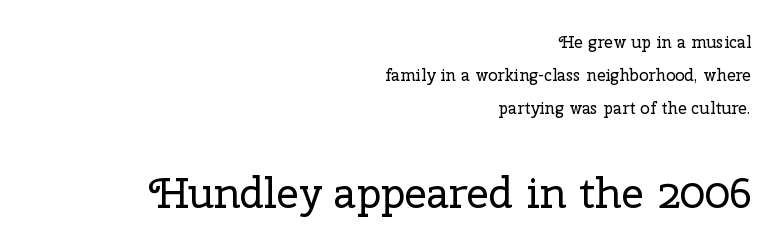
The image shows 43 px regular-weight serif type, upright; set right-aligned, loose line spacing (1.93x), normal letter spacing, not underlined; the second (bottom) block is 2.53x larger; low stroke contrast and a medium x-height.
